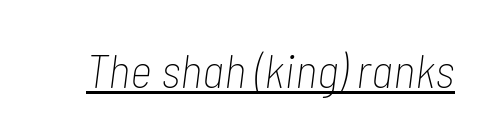
The image shows 48 px thin, condensed type, italic (leaning right); set normal letter spacing, underlined; low stroke contrast and a medium x-height.
